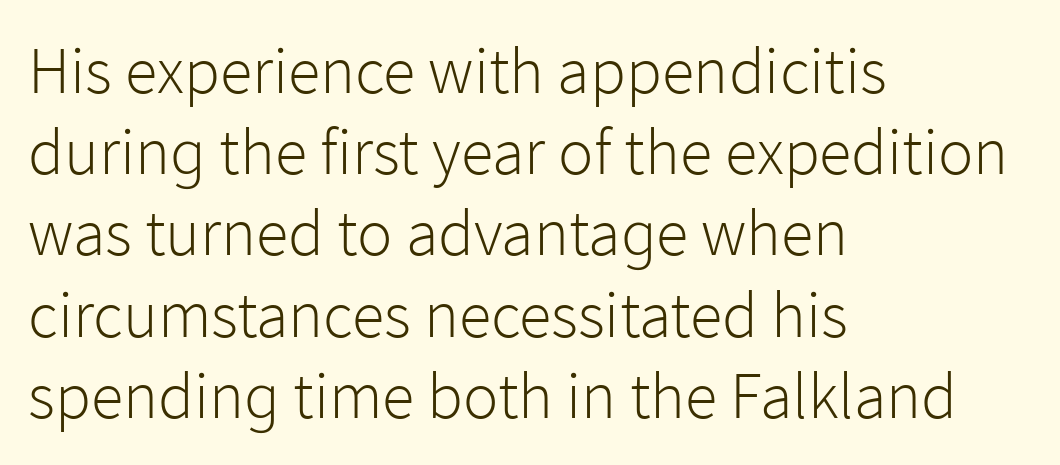
The passage shown is not bold in any degree. The letters advance in unequal steps, a hallmark of proportional type. Every row of glyphs begins at an identical x-position on the left. Observe the ordinary spacing: letters are neighbours, not strangers. The zone under the glyphs is completely vacant. The typeface chosen for these lines omits serifs.
